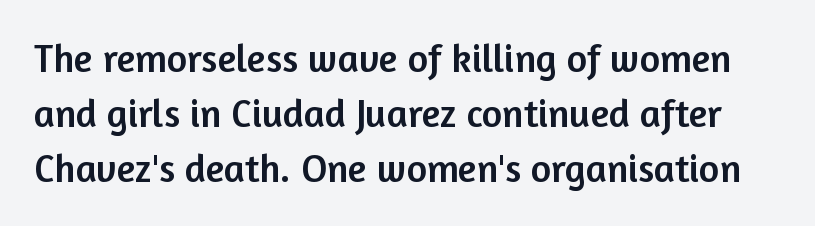
Q: Is the text italic (slanted)? A: No, it is upright.
Q: Is the typeface a serif or a sans-serif typeface? A: Sans-serif.
Q: Is the text underlined? A: No.
Q: Is the spacing between letters normal or unusually wide? A: Normal.
Q: Is the spacing between lines tight, normal or loose? A: Normal.
Q: Width (condensed, normal, or wide)? A: Normal.
Q: Stroke contrast? A: Low.
Q: x-height? A: Medium.
Q: Monospaced? A: No.
